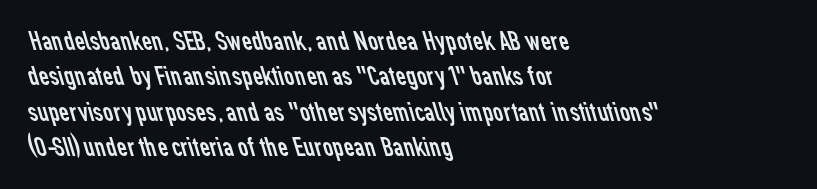
The image shows 28 px regular-weight sans-serif type; set left-aligned, normal line spacing (1.26x), normal letter spacing, not underlined; low stroke contrast and a medium x-height.
